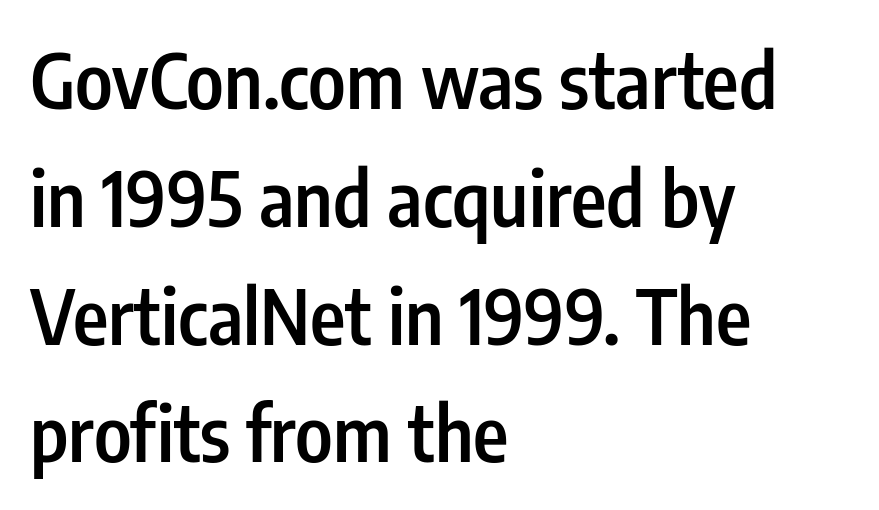
Q: Is the text bold? A: Semi-bold.
Q: Is the text italic (slanted)? A: No, it is upright.
Q: Is the typeface a serif or a sans-serif typeface? A: Sans-serif.
Q: Is the text underlined? A: No.
Q: How is the paragraph aligned? A: Left-aligned.
Q: Is the spacing between letters normal or unusually wide? A: Normal.
Q: Is the spacing between lines tight, normal or loose? A: Normal.
Q: Width (condensed, normal, or wide)? A: Condensed.
Q: Stroke contrast? A: Low.
Q: x-height? A: Medium.
Q: Monospaced? A: No.
